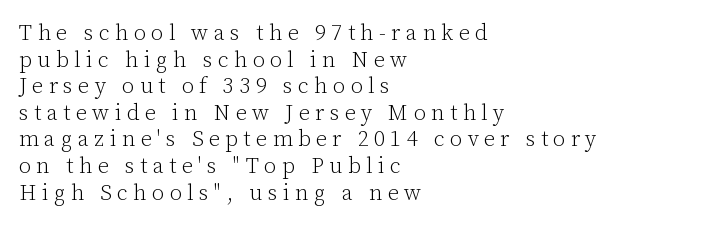
Q: Is the text bold? A: No.
Q: Is the text italic (slanted)? A: No, it is upright.
Q: Is the text underlined? A: No.
Q: How is the paragraph aligned? A: Left-aligned.
Q: Is the spacing between letters normal or unusually wide? A: Unusually wide.
